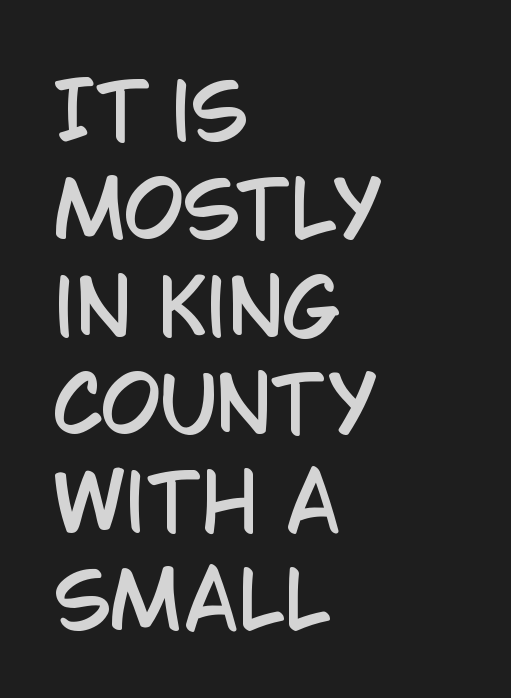
This rendering features lettering with no underline. Style check: upright. Is this a fixed-width face? No — the glyphs have proportional, varying widths. The letters carry no serifs — their stems end cleanly without finishing strokes.
